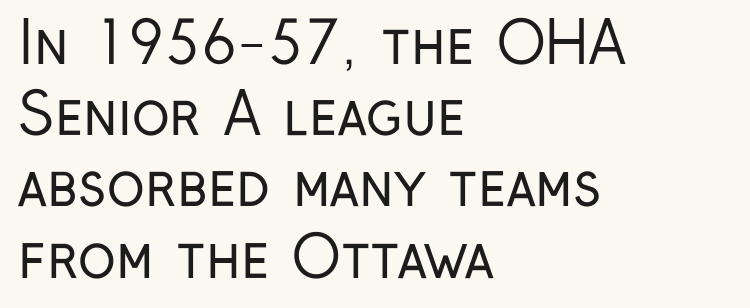
A light-to-regular cut is what we see here. What's the leading like? Ordinary, nothing unusual. Nothing unusual about the tracking: characters are spaced as the font intends. The designer went with a sans here, leaving each stem footless.
